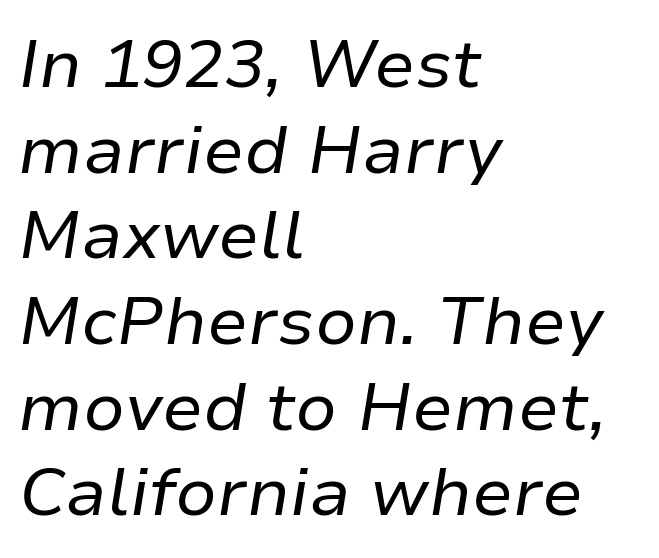
Q: Is the text bold? A: No.
Q: Is the text italic (slanted)? A: Yes, it leans right by about 9 degrees.
Q: Is the text underlined? A: No.
Q: How is the paragraph aligned? A: Left-aligned.
Q: Is the spacing between letters normal or unusually wide? A: Normal.
Q: Is the spacing between lines tight, normal or loose? A: Normal.
Q: Width (condensed, normal, or wide)? A: Normal.
Q: Stroke contrast? A: Low.
Q: x-height? A: Medium.
Q: Monospaced? A: No.
